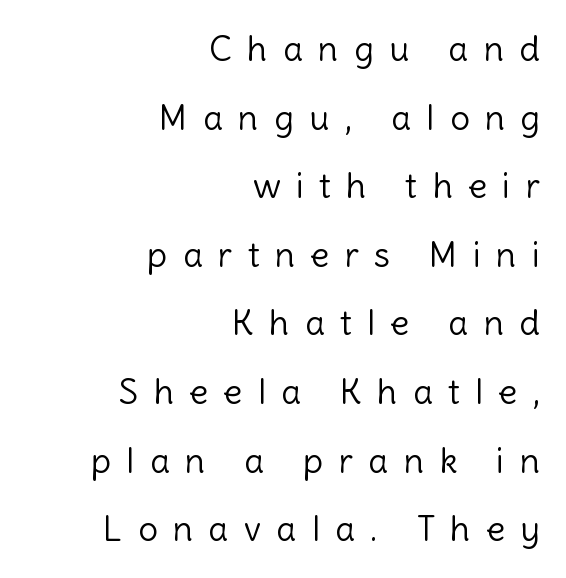
{"serif": "no", "italic": "no", "bold": "no", "weight": "light", "width": "normal", "x_height": "medium", "monospaced": "no", "underline": "no", "align": "right", "line_spacing": "loose", "line_spacing_ratio": 1.96, "letter_spacing": "wide", "letter_spacing_em": 0.44, "glyph_px": 35}
